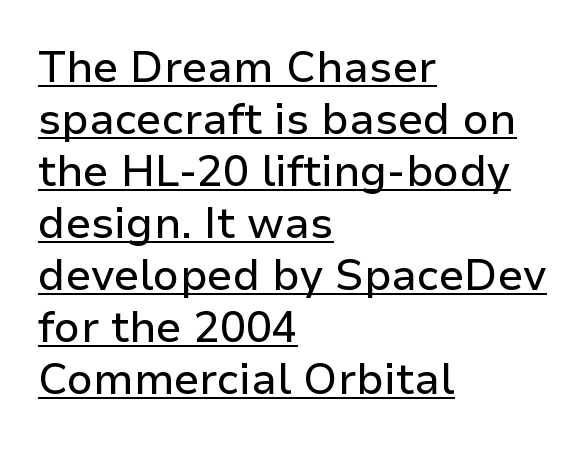
The image shows 43 px sans-serif type, upright; set left-aligned, line spacing 1.21x, normal letter spacing, underlined; low stroke contrast and a medium x-height.
